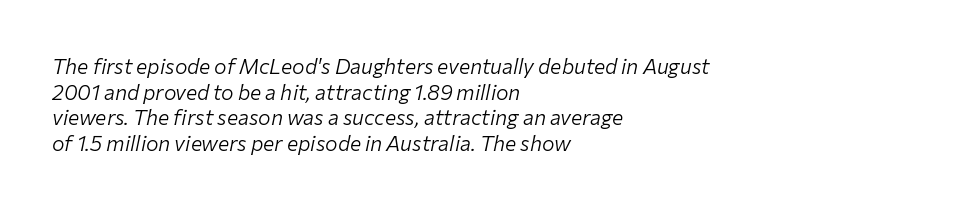
One-word summary of the alignment: left. Would a proofreader flag this as italicized? Yes. No word sits above an underline. No heavy texture on the line: the type isn't bold.
